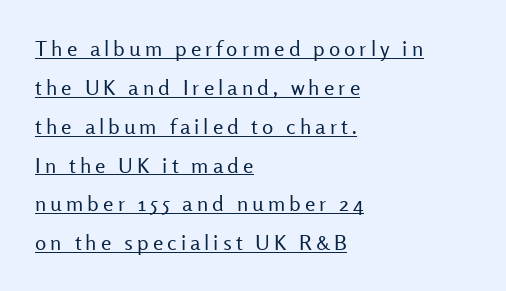
Looks like someone drew a line under every word here. You can tell it's not italic because the verticals are truly vertical. Think standard paragraph weight, or any step lighter than that. In CSS terms this would be text-align: left.
